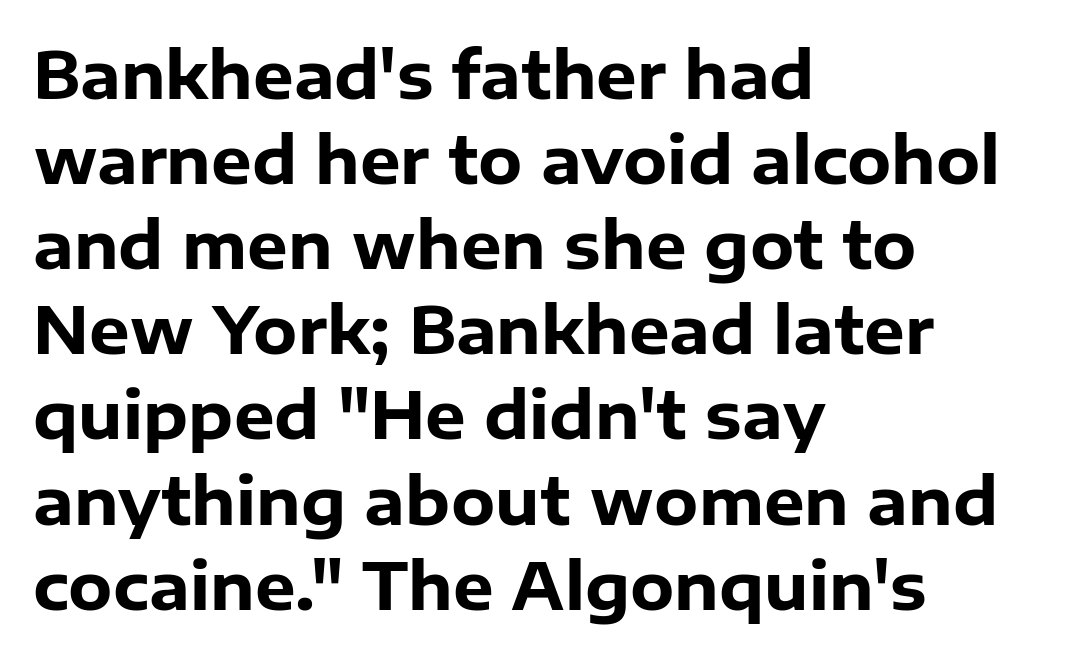
Q: Is the text bold? A: Yes.
Q: Is the text italic (slanted)? A: No, it is upright.
Q: Is the typeface a serif or a sans-serif typeface? A: Sans-serif.
Q: Is the text underlined? A: No.
Q: How is the paragraph aligned? A: Left-aligned.
Q: Is the spacing between letters normal or unusually wide? A: Normal.
Q: Is the spacing between lines tight, normal or loose? A: Normal.
Q: Width (condensed, normal, or wide)? A: Normal.
Q: Stroke contrast? A: Low.
Q: x-height? A: Medium.
Q: Monospaced? A: No.
